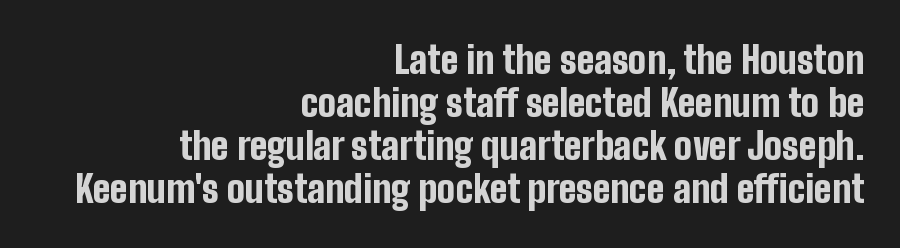
{"serif": "no", "italic": "no", "bold": "yes", "weight": "bold", "width": "condensed", "stroke_contrast": "low", "x_height": "medium", "monospaced": "no", "underline": "no", "align": "right", "line_spacing": "tight", "line_spacing_ratio": 1.13, "letter_spacing": "normal", "letter_spacing_em": 0.0, "glyph_px": 38}
